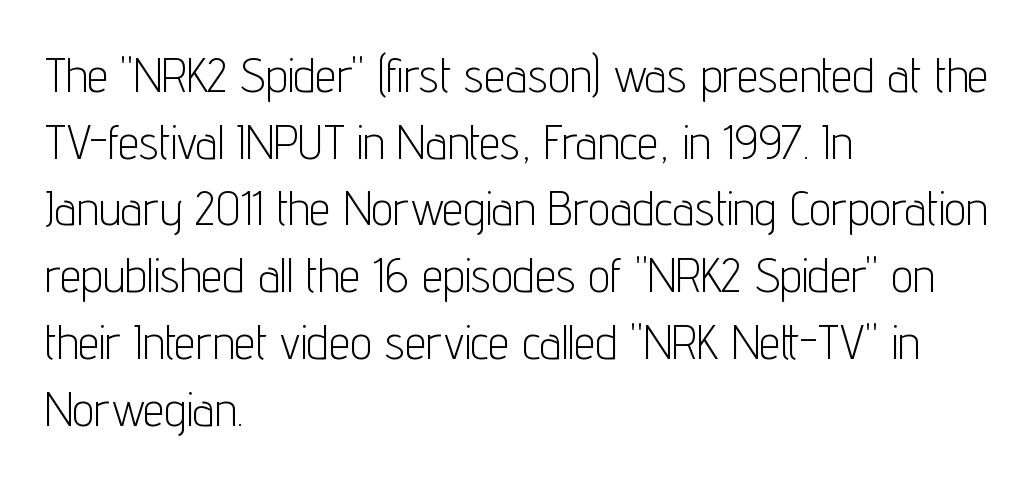
Q: Is the text bold? A: No.
Q: Is the text italic (slanted)? A: No, it is upright.
Q: Is the typeface a serif or a sans-serif typeface? A: Sans-serif.
Q: Is the text underlined? A: No.
Q: How is the paragraph aligned? A: Left-aligned.
Q: Is the spacing between letters normal or unusually wide? A: Normal.
Q: Is the spacing between lines tight, normal or loose? A: Normal.
Q: Width (condensed, normal, or wide)? A: Condensed.
Q: Stroke contrast? A: Low.
Q: x-height? A: Medium.
Q: Monospaced? A: No.
